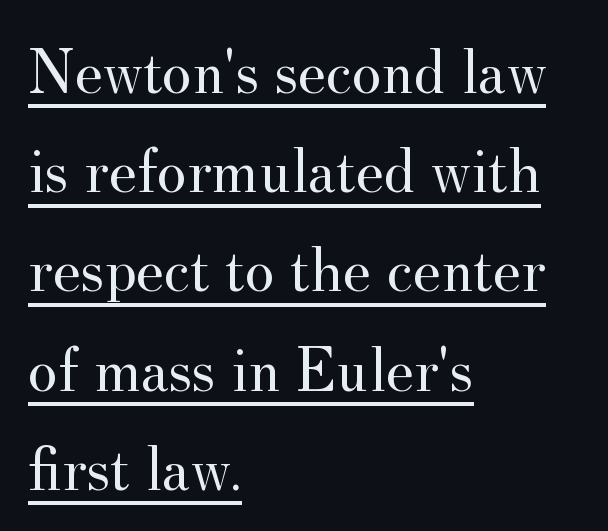
Teacher's note: observe the even left margin — that is flush-left alignment. Compared with undecorated copy, this sample adds a rule below the words. Think of a printed novel: that variable character pitch is what you see here. Characters follow at the spacing the type designer built in. Each letter's strokes conclude with small projecting serifs. The face looks like a standard text weight, possibly lighter.
